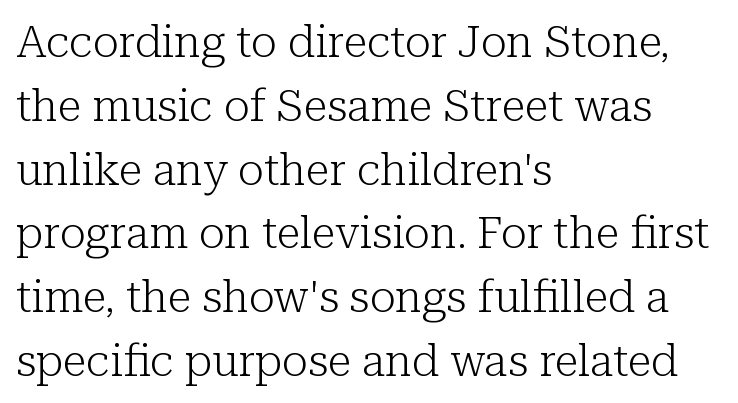
The image shows 44 px light serif type, upright; set left-aligned, normal line spacing (1.45x), normal letter spacing, not underlined; low stroke contrast and a medium x-height.
